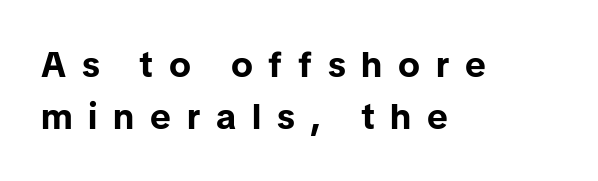
Q: Is the text bold? A: Yes.
Q: Is the text italic (slanted)? A: No, it is upright.
Q: Is the typeface a serif or a sans-serif typeface? A: Sans-serif.
Q: Is the text underlined? A: No.
Q: How is the paragraph aligned? A: Left-aligned.
Q: Is the spacing between letters normal or unusually wide? A: Unusually wide.
Q: Is the spacing between lines tight, normal or loose? A: Normal.
Q: Width (condensed, normal, or wide)? A: Normal.
Q: Stroke contrast? A: Low.
Q: x-height? A: Medium.
Q: Monospaced? A: No.
